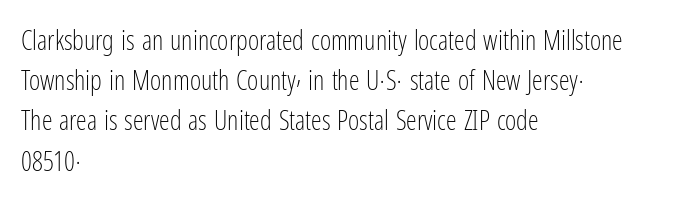
Q: Is the text bold? A: No.
Q: Is the text italic (slanted)? A: No, it is upright.
Q: Is the text underlined? A: No.
Q: How is the paragraph aligned? A: Left-aligned.
Q: Is the spacing between letters normal or unusually wide? A: Normal.
Q: Is the spacing between lines tight, normal or loose? A: Normal.
